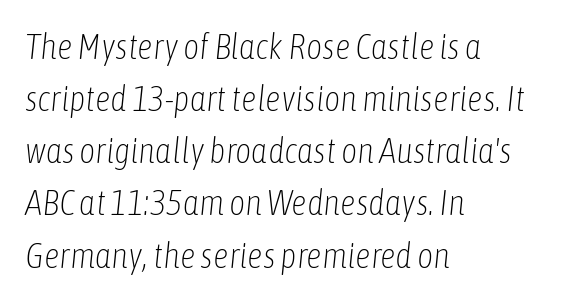
Q: Is the text bold? A: No.
Q: Is the text italic (slanted)? A: Yes, it leans right by about 6 degrees.
Q: Is the text underlined? A: No.
Q: How is the paragraph aligned? A: Left-aligned.
Q: Is the spacing between letters normal or unusually wide? A: Normal.
Q: Is the spacing between lines tight, normal or loose? A: Normal.
Q: Width (condensed, normal, or wide)? A: Condensed.
Q: Stroke contrast? A: Low.
Q: x-height? A: Medium.
Q: Monospaced? A: No.
